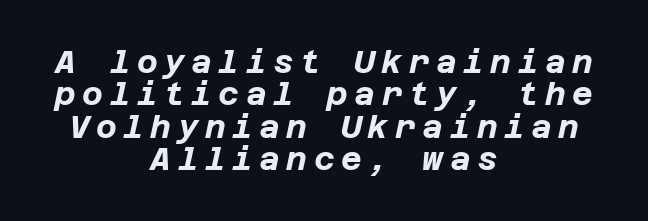
Looking at the ascenders, they clearly lean. You could barely slide anything between these rows. Beneath every word, the page is bare. Where is the straight margin? There isn't one; the lines are centered.
